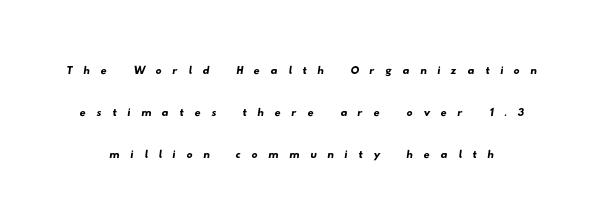
The image shows 30 px wide sans-serif type; set normal line spacing (1.4x), unusually wide letter spacing (+0.35 em), not underlined; low stroke contrast and a small x-height.
